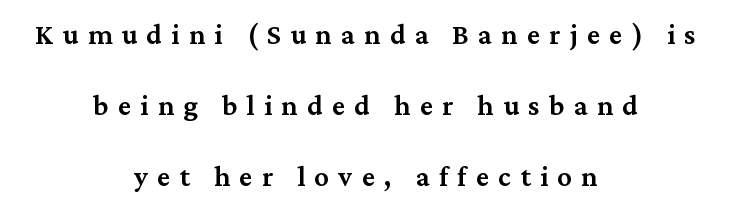
{"serif": "yes", "italic": "no", "bold": "semi", "weight": "semibold", "width": "normal", "stroke_contrast": "medium", "x_height": "medium", "monospaced": "no", "underline": "no", "align": "center", "line_spacing": "loose", "line_spacing_ratio": 2.44, "letter_spacing": "wide", "letter_spacing_em": 0.32, "glyph_px": 29}
